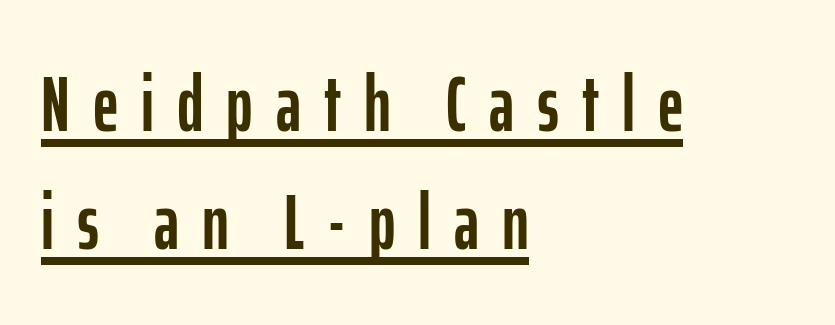
Q: Is the text italic (slanted)? A: No, it is upright.
Q: Is the typeface a serif or a sans-serif typeface? A: Sans-serif.
Q: Is the text underlined? A: Yes.
Q: How is the paragraph aligned? A: Left-aligned.
Q: Is the spacing between letters normal or unusually wide? A: Unusually wide.
Q: Is the spacing between lines tight, normal or loose? A: Normal.
Q: Width (condensed, normal, or wide)? A: Condensed.
Q: Stroke contrast? A: Low.
Q: x-height? A: Medium.
Q: Monospaced? A: No.
